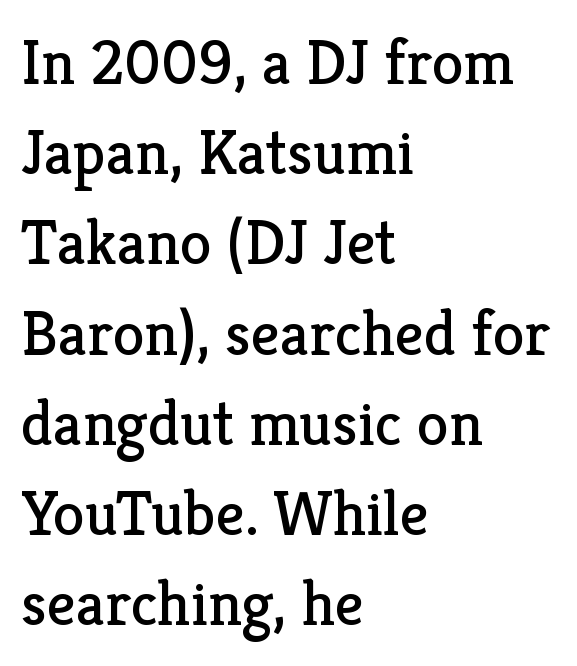
{"serif": "yes", "italic": "no", "bold": "no", "weight": "regular", "width": "normal", "stroke_contrast": "low", "x_height": "medium", "monospaced": "no", "underline": "no", "align": "left", "line_spacing": "normal", "line_spacing_ratio": 1.41, "letter_spacing": "normal", "letter_spacing_em": 0.0, "glyph_px": 64}
